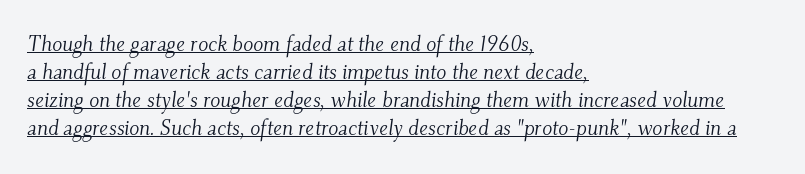
{"italic": "yes", "lean": "right", "slant_degrees": 9, "bold": "no", "underline": "yes", "align": "left", "line_spacing": "normal", "line_spacing_ratio": 1.34, "letter_spacing": "normal", "letter_spacing_em": 0.0, "glyph_px": 21}
